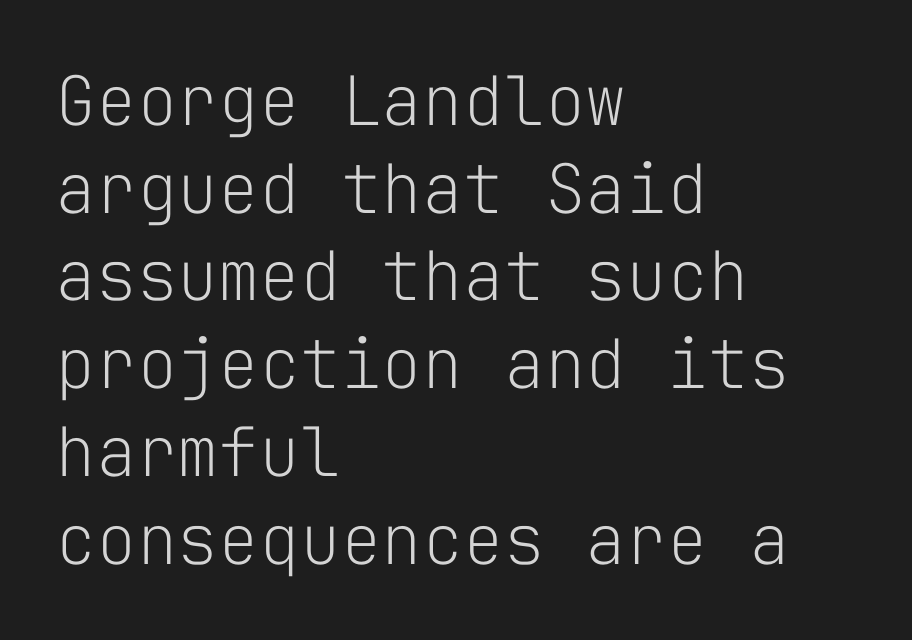
The face used here is a sans, in the tradition of grotesques and geometrics. Quick note: not italic, upright. Reading down the block, your eye returns to a fixed left position each line. Each letter, wide or thin by design, is forced into the same width here. Is there much room between lines? A standard amount, neither cramped nor airy. The space directly below the letters is spotless.
